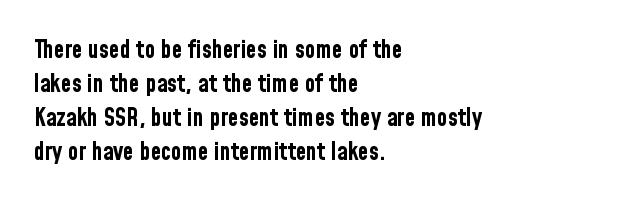
Check under the words: just untouched page. The lettering stays uniformly vertical, giving the passage a roman look. Does the weight exceed regular? Yes, all the way to bold. Leading: standard.
